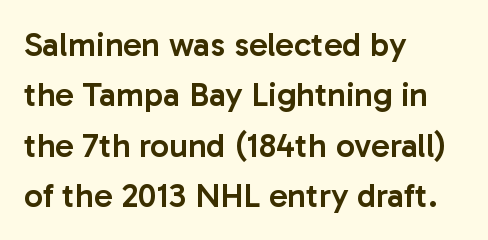
Q: Is the text bold? A: Semi-bold.
Q: Is the text italic (slanted)? A: No, it is upright.
Q: Is the typeface a serif or a sans-serif typeface? A: Sans-serif.
Q: Is the text underlined? A: No.
Q: How is the paragraph aligned? A: Left-aligned.
Q: Is the spacing between letters normal or unusually wide? A: Normal.
Q: Is the spacing between lines tight, normal or loose? A: Normal.
Q: Width (condensed, normal, or wide)? A: Normal.
Q: Stroke contrast? A: Low.
Q: x-height? A: Medium.
Q: Monospaced? A: No.
